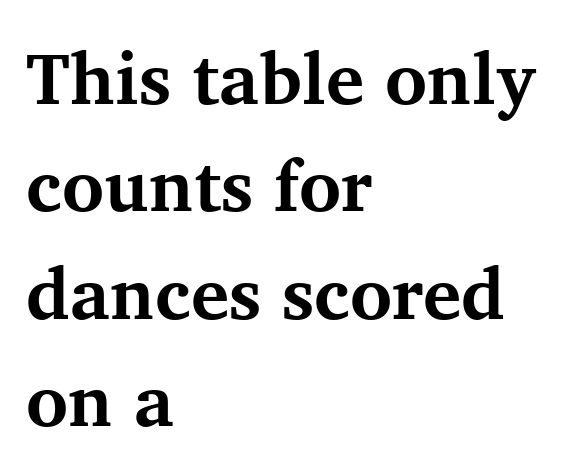
The type family on display is of the serif kind. Does the leading feel generous? No, just average. The characters look thick and weighty, a clear bold. Each letter keeps its own natural width here, so spacing adapts to shape.
